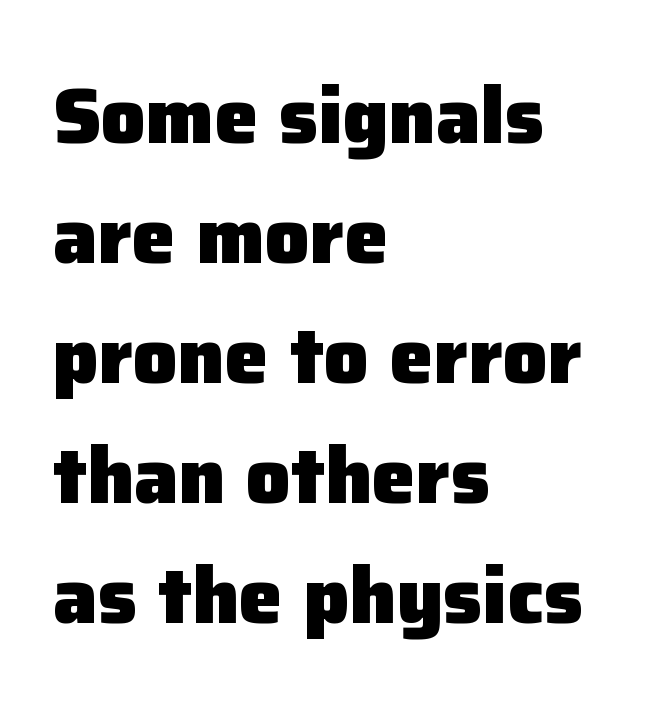
Successive baselines arrive at the customary interval. Does the weight exceed regular? Yes, all the way to bold. Glance below the letters and you will spot only blank space. Letterform terminals end flat and unadorned throughout the passage. The rag falls on the right side of this text block. The axis of the letterforms is exactly vertical.
